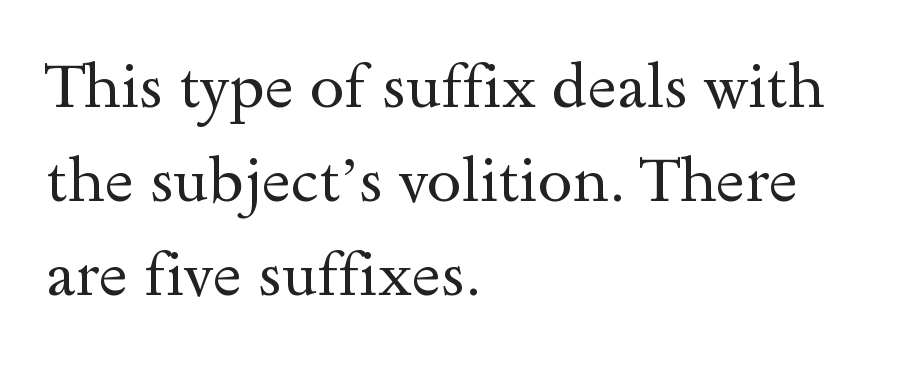
The image shows 62 px regular-weight, wide serif type, upright; set left-aligned, normal line spacing (1.52x), normal letter spacing, not underlined; a small x-height.
